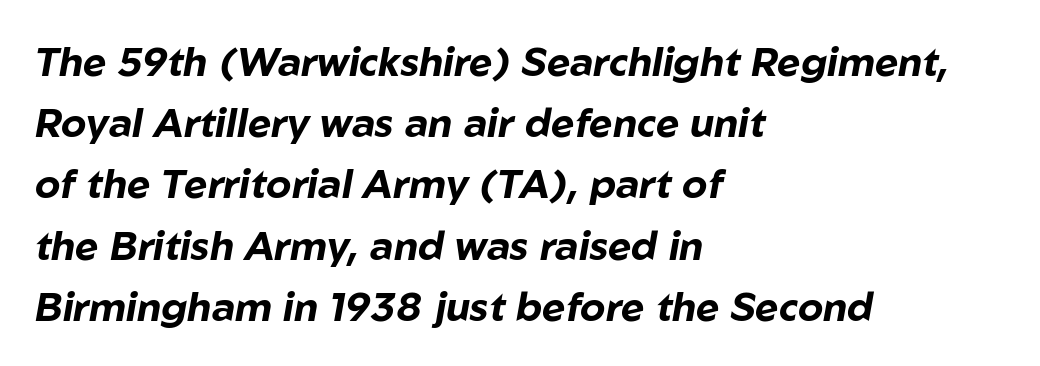
Do the characters align in a grid? No, the font is proportional. Tall strokes in this sample are angled rather than plumb. Glance below the letters and you will spot only blank space. Teacher's note: observe the even left margin — that is flush-left alignment. Does extra space separate the letters? No, they use regular spacing.
